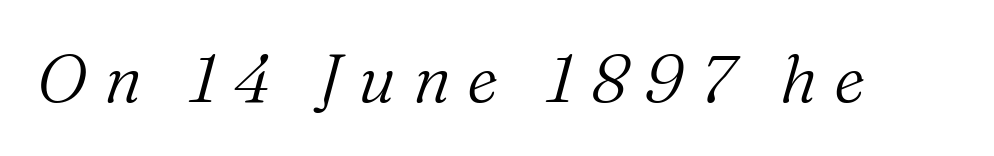
Each letter's strokes conclude with small projecting serifs. Decoration check: the copy has no underline. The tracking reads as deliberately expanded to a designer's eye. Vertical stems look standard width or narrower in stroke.
